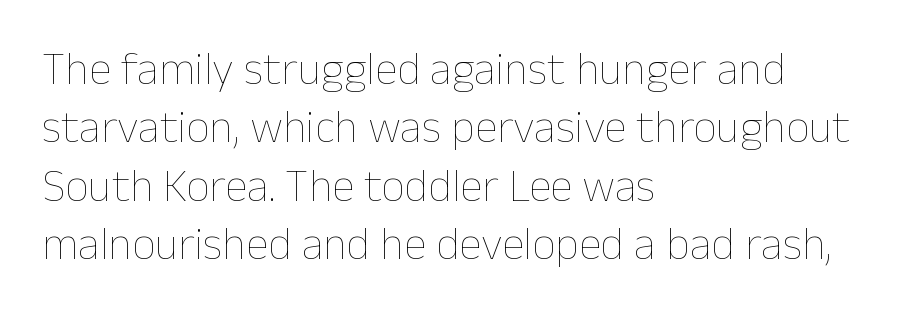
{"italic": "no", "bold": "no", "weight": "thin", "width": "normal", "stroke_contrast": "low", "x_height": "medium", "monospaced": "no", "underline": "no", "align": "left", "line_spacing": "normal", "line_spacing_ratio": 1.27, "letter_spacing": "normal", "letter_spacing_em": 0.0, "glyph_px": 46}
